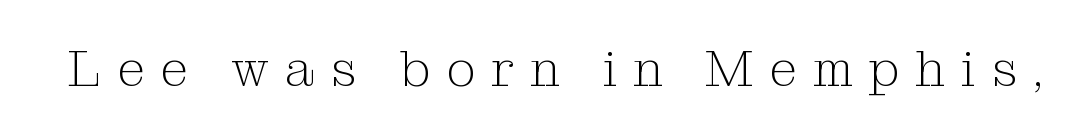
The cut favours lightness, reaching ordinary text weight at its darkest. Little horizontal feet cap the strokes, marking this as serif type. Substantial extra tracking has been applied to these lines. Do the letters lean? They stand straight. Any mark beneath the type? The region is blank.
